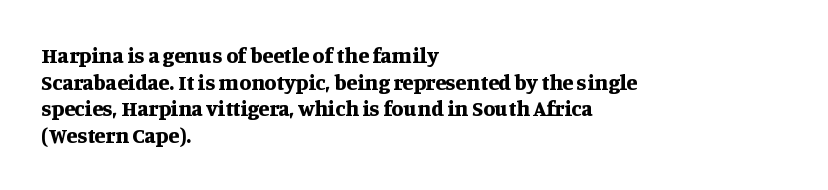
Q: Is the text bold? A: Yes.
Q: Is the text italic (slanted)? A: No, it is upright.
Q: Is the text underlined? A: No.
Q: How is the paragraph aligned? A: Left-aligned.
Q: Is the spacing between letters normal or unusually wide? A: Normal.
